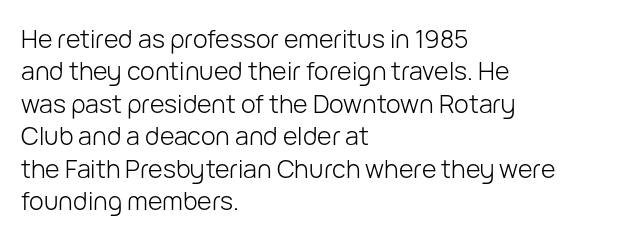
{"italic": "no", "bold": "no", "underline": "no", "align": "left", "line_spacing": "normal", "line_spacing_ratio": 1.3, "letter_spacing": "normal", "letter_spacing_em": 0.0, "glyph_px": 25}
